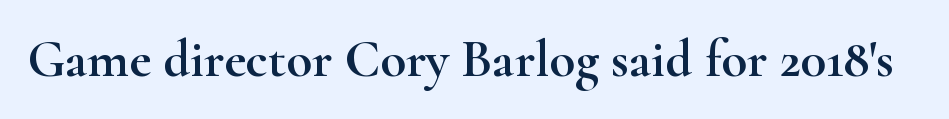
Descender tails drop into unmarked territory. Here the designer chose a conventional face with non-uniform glyph widths. Serif or sans? Serif — the stroke terminals have little feet. What stands out about the letter spacing? Nothing — it is the standard amount.
